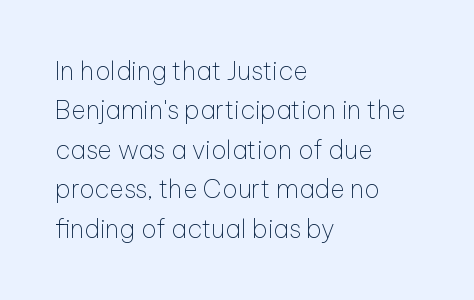
Q: Is the text bold? A: No.
Q: Is the text italic (slanted)? A: No, it is upright.
Q: Is the text underlined? A: No.
Q: How is the paragraph aligned? A: Left-aligned.
Q: Is the spacing between letters normal or unusually wide? A: Normal.
Q: Is the spacing between lines tight, normal or loose? A: Normal.
